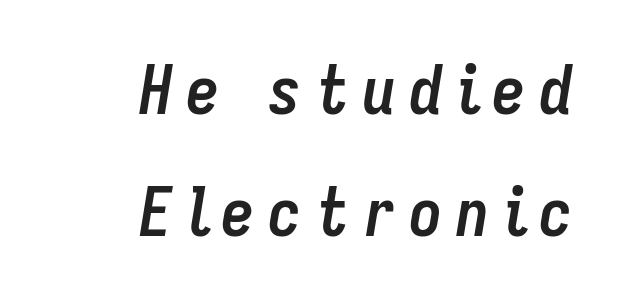
{"italic": "yes", "lean": "right", "slant_degrees": 9, "bold": "yes", "weight": "semibold", "width": "condensed", "stroke_contrast": "low", "x_height": "medium", "monospaced": "no", "underline": "no", "align": "right", "line_spacing_ratio": 1.82, "letter_spacing": "wide", "letter_spacing_em": 0.2, "glyph_px": 67}
